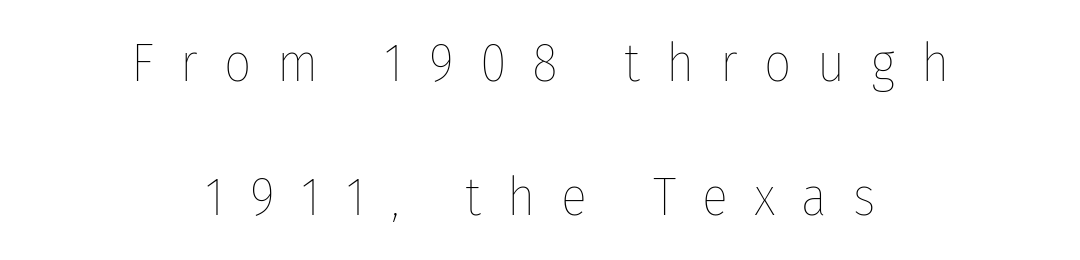
Q: Is the text bold? A: No.
Q: Is the text italic (slanted)? A: No, it is upright.
Q: Is the text underlined? A: No.
Q: How is the paragraph aligned? A: Centered.
Q: Is the spacing between letters normal or unusually wide? A: Unusually wide.
Q: Is the spacing between lines tight, normal or loose? A: Loose.
Q: Width (condensed, normal, or wide)? A: Condensed.
Q: Stroke contrast? A: Low.
Q: x-height? A: Medium.
Q: Monospaced? A: No.
